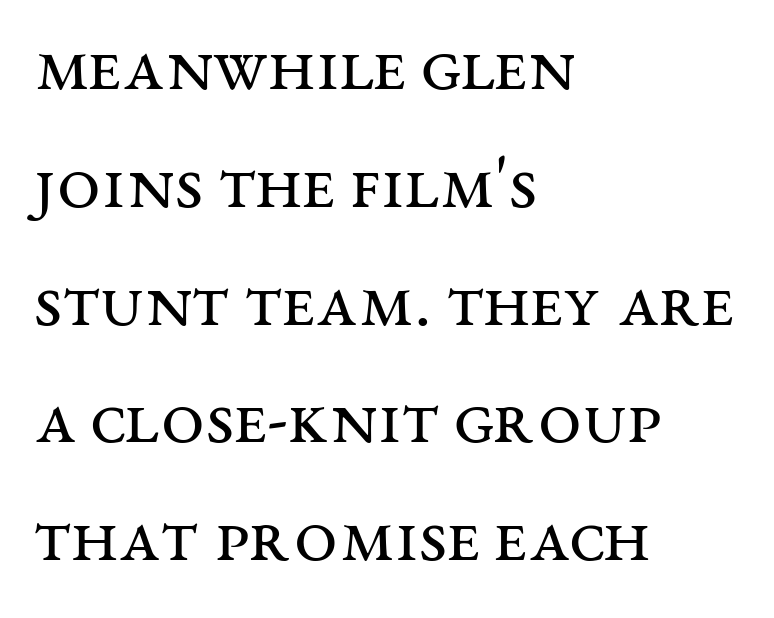
The image shows 77 px regular-weight, wide serif type, upright; set left-aligned, normal line spacing (1.53x), normal letter spacing, not underlined; medium stroke contrast and a large x-height.
